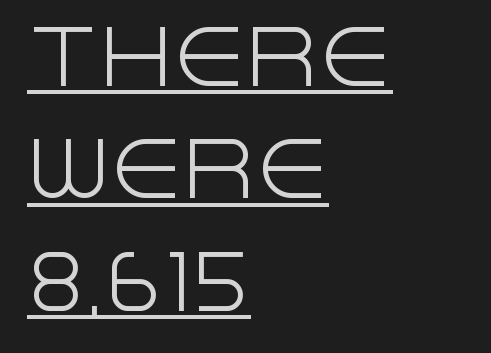
Q: Is the text bold? A: No.
Q: Is the text italic (slanted)? A: No, it is upright.
Q: Is the typeface a serif or a sans-serif typeface? A: Sans-serif.
Q: Is the text underlined? A: Yes.
Q: How is the paragraph aligned? A: Left-aligned.
Q: Is the spacing between letters normal or unusually wide? A: Normal.
Q: Is the spacing between lines tight, normal or loose? A: Normal.
Q: Width (condensed, normal, or wide)? A: Normal.
Q: x-height? A: Large.
Q: Monospaced? A: No.
